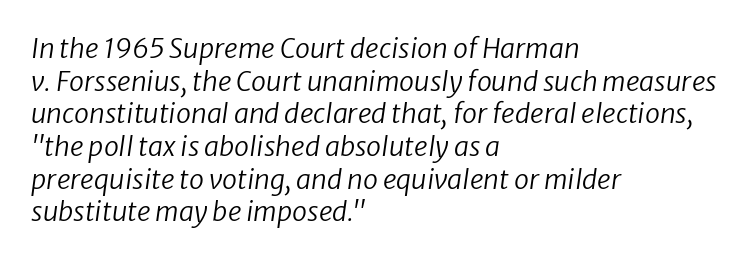
The image shows 27 px text type; set left-aligned, line spacing 1.21x, normal letter spacing, not underlined.
